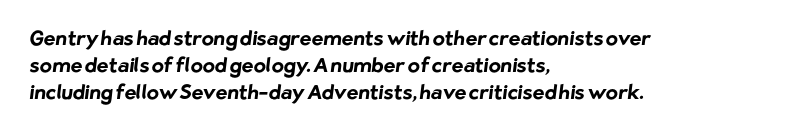
Q: Is the text bold? A: Yes.
Q: Is the text underlined? A: No.
Q: How is the paragraph aligned? A: Left-aligned.
Q: Is the spacing between letters normal or unusually wide? A: Normal.
Q: Is the spacing between lines tight, normal or loose? A: Normal.
